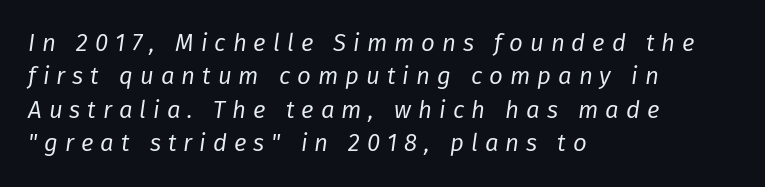
Q: Is the text bold? A: No.
Q: Is the text italic (slanted)? A: Yes, it leans right by about 8 degrees.
Q: Is the text underlined? A: No.
Q: How is the paragraph aligned? A: Left-aligned.
Q: Is the spacing between letters normal or unusually wide? A: Unusually wide.
Q: Is the spacing between lines tight, normal or loose? A: Normal.
